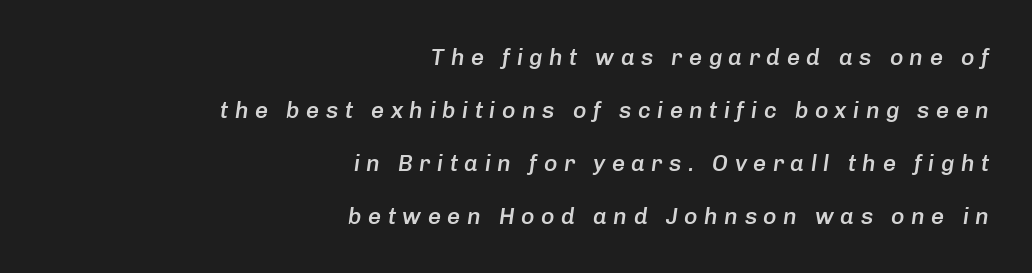
The image shows 23 px text type, italic (leaning right); set right-aligned, loose line spacing (2.3x), unusually wide letter spacing (+0.28 em), not underlined.
